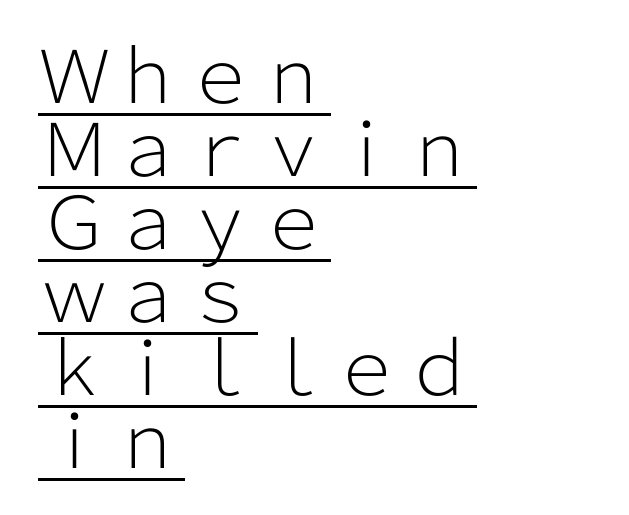
{"serif": "no", "italic": "no", "bold": "no", "weight": "light", "width": "normal", "stroke_contrast": "low", "x_height": "medium", "monospaced": "no", "underline": "yes", "align": "left", "line_spacing": "tight", "line_spacing_ratio": 1.0, "letter_spacing": "normal", "letter_spacing_em": 0.0, "glyph_px": 73}
